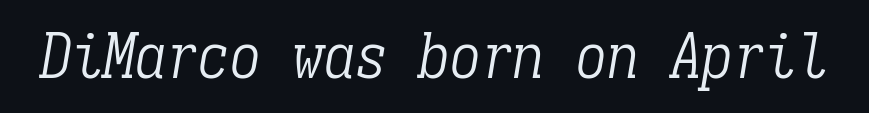
{"serif": "yes", "italic": "yes", "lean": "right", "slant_degrees": 9, "bold": "no", "weight": "light", "width": "condensed", "stroke_contrast": "low", "x_height": "medium", "monospaced": "yes", "underline": "no", "letter_spacing": "normal", "letter_spacing_em": 0.0, "glyph_px": 63}
